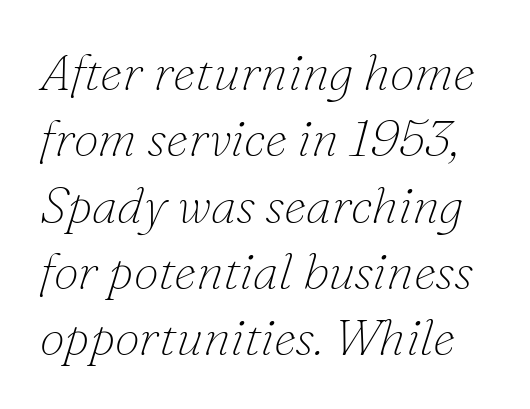
{"serif": "yes", "italic": "yes", "lean": "right", "slant_degrees": 16, "bold": "no", "weight": "thin", "width": "normal", "stroke_contrast": "low", "x_height": "small", "monospaced": "no", "underline": "no", "line_spacing": "normal", "line_spacing_ratio": 1.3, "letter_spacing": "normal", "letter_spacing_em": 0.0, "glyph_px": 51}
